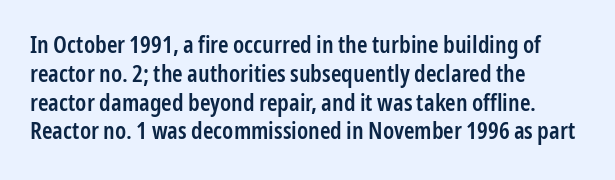
{"italic": "no", "bold": "semi", "underline": "no", "align": "left", "line_spacing_ratio": 1.2, "letter_spacing": "normal", "letter_spacing_em": 0.0, "glyph_px": 24}
